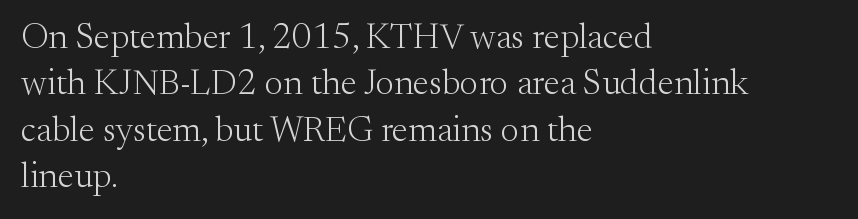
Q: Is the text bold? A: No.
Q: Is the text italic (slanted)? A: No, it is upright.
Q: Is the typeface a serif or a sans-serif typeface? A: Serif.
Q: Is the text underlined? A: No.
Q: How is the paragraph aligned? A: Left-aligned.
Q: Is the spacing between letters normal or unusually wide? A: Normal.
Q: Is the spacing between lines tight, normal or loose? A: Normal.
Q: Width (condensed, normal, or wide)? A: Normal.
Q: Stroke contrast? A: Medium.
Q: x-height? A: Small.
Q: Monospaced? A: No.
